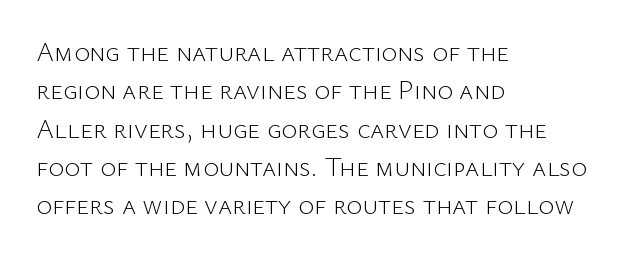
{"italic": "no", "bold": "no", "underline": "no", "align": "left", "line_spacing": "normal", "line_spacing_ratio": 1.42, "letter_spacing": "normal", "letter_spacing_em": 0.0, "glyph_px": 27}
